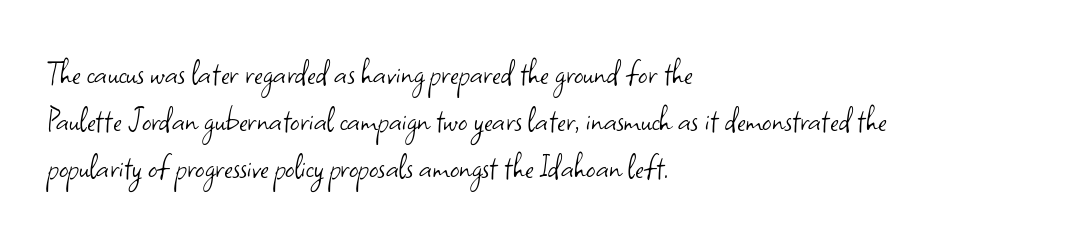
One-word summary of the alignment: left. Does extra space separate the letters? No, they use regular spacing. These lines sit exactly where default settings would place them. Is the type heavy? It reads as light-to-regular instead.
